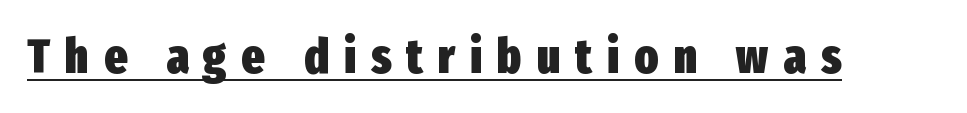
Q: Is the text bold? A: Yes.
Q: Is the text italic (slanted)? A: No, it is upright.
Q: Is the typeface a serif or a sans-serif typeface? A: Sans-serif.
Q: Is the text underlined? A: Yes.
Q: Is the spacing between letters normal or unusually wide? A: Unusually wide.
Q: Width (condensed, normal, or wide)? A: Condensed.
Q: Stroke contrast? A: Low.
Q: x-height? A: Medium.
Q: Monospaced? A: No.
